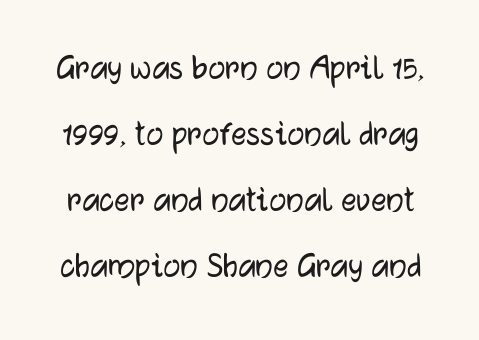
Q: Is the text italic (slanted)? A: No, it is upright.
Q: Is the typeface a serif or a sans-serif typeface? A: Sans-serif.
Q: Is the text underlined? A: No.
Q: Is the spacing between letters normal or unusually wide? A: Normal.
Q: Width (condensed, normal, or wide)? A: Normal.
Q: Stroke contrast? A: Low.
Q: x-height? A: Medium.
Q: Monospaced? A: No.
